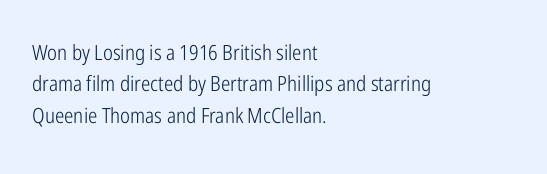
{"italic": "no", "bold": "no", "underline": "no", "align": "left", "line_spacing": "normal", "line_spacing_ratio": 1.5, "letter_spacing": "normal", "letter_spacing_em": 0.0, "glyph_px": 21}
